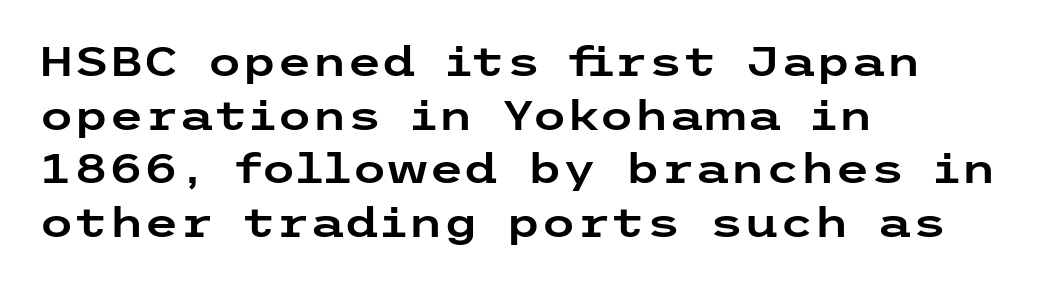
Q: Is the text italic (slanted)? A: No, it is upright.
Q: Is the typeface a serif or a sans-serif typeface? A: Sans-serif.
Q: Is the text underlined? A: No.
Q: How is the paragraph aligned? A: Left-aligned.
Q: Is the spacing between letters normal or unusually wide? A: Normal.
Q: Is the spacing between lines tight, normal or loose? A: Normal.
Q: Width (condensed, normal, or wide)? A: Wide.
Q: Stroke contrast? A: Low.
Q: x-height? A: Medium.
